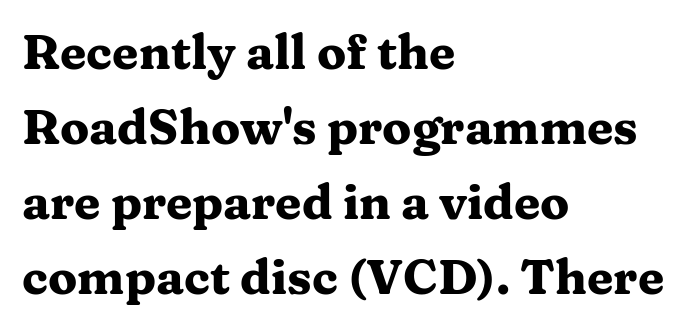
Words float on clear page, feet unadorned. Does the lettering tilt? It doesn't — this is upright. Honestly, the letter spacing is just normal — you wouldn't notice it. Set as a true bold cut, around the 700 mark.
